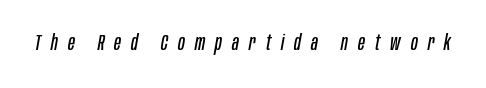
{"italic": "yes", "lean": "right", "slant_degrees": 10, "bold": "no", "underline": "no", "letter_spacing": "wide", "letter_spacing_em": 0.46, "glyph_px": 22}
